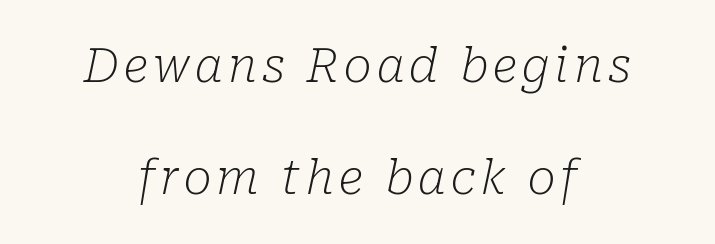
{"serif": "yes", "italic": "yes", "lean": "right", "slant_degrees": 10, "bold": "no", "weight": "light", "width": "normal", "stroke_contrast": "low", "x_height": "medium", "monospaced": "no", "underline": "no", "align": "center", "line_spacing": "loose", "line_spacing_ratio": 2.38, "glyph_px": 47}
